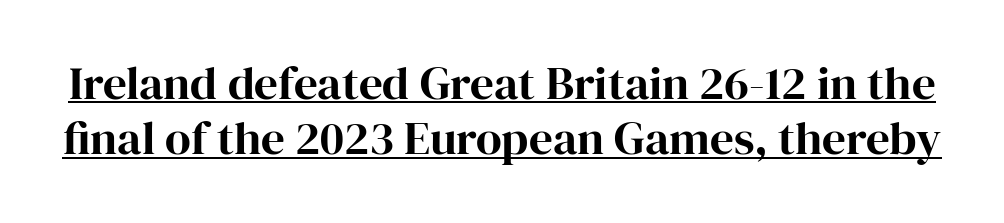
Q: Is the text italic (slanted)? A: No, it is upright.
Q: Is the typeface a serif or a sans-serif typeface? A: Serif.
Q: Is the text underlined? A: Yes.
Q: Is the spacing between letters normal or unusually wide? A: Normal.
Q: Width (condensed, normal, or wide)? A: Normal.
Q: Stroke contrast? A: High.
Q: x-height? A: Medium.
Q: Monospaced? A: No.
